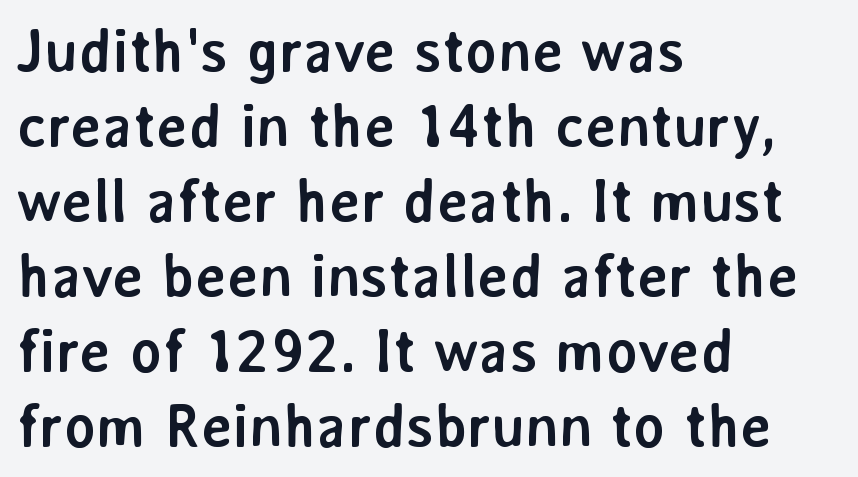
{"serif": "no", "italic": "no", "bold": "yes", "weight": "semibold", "width": "normal", "stroke_contrast": "low", "x_height": "medium", "monospaced": "no", "underline": "no", "align": "left", "line_spacing": "normal", "line_spacing_ratio": 1.25, "letter_spacing": "normal", "letter_spacing_em": 0.0, "glyph_px": 60}
